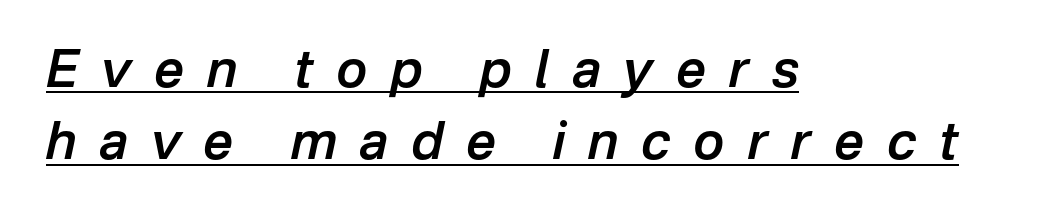
The block of text has a typical density, with ordinary space between rows. Spacing verdict: proportional, widths tailored to each character. The words here are underlined. Quick note: italic.
